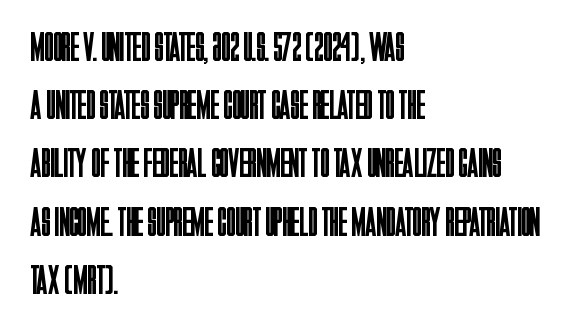
{"serif": "no", "italic": "no", "bold": "no", "weight": "regular", "width": "condensed", "stroke_contrast": "low", "x_height": "large", "monospaced": "no", "underline": "no", "align": "left", "line_spacing": "normal", "line_spacing_ratio": 1.42, "letter_spacing": "normal", "letter_spacing_em": 0.0, "glyph_px": 41}
